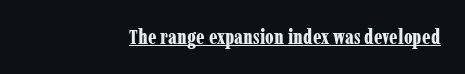
On the weight axis this lands at bold, roughly 700. If you drew a ruler down the right edge, every line would touch it. It's the straight-up-and-down kind of type. Spacing between characters is what you'd get straight out of the box. Underlining? Definitely there.
